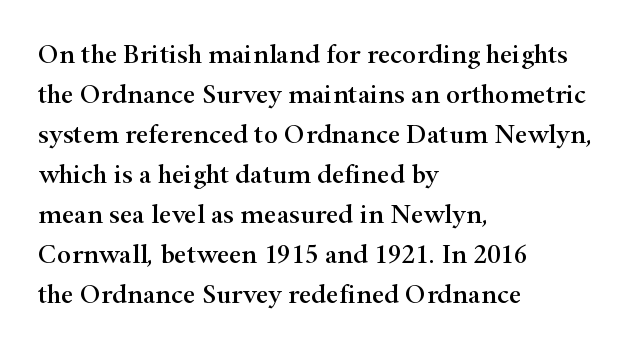
The image shows 27 px text type, upright; set left-aligned, normal line spacing (1.48x), normal letter spacing, not underlined.
